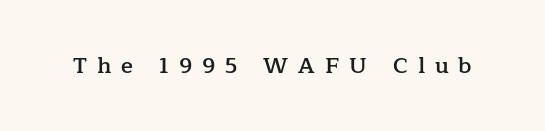
Characters remain perfectly vertical along every line. The specimen omits any rule beneath the text block's lines. Inter-character spacing is expanded well beyond the font's built-in metrics. How heavy is the stroke? Medium-heavy — a semibold, shy of bold.
